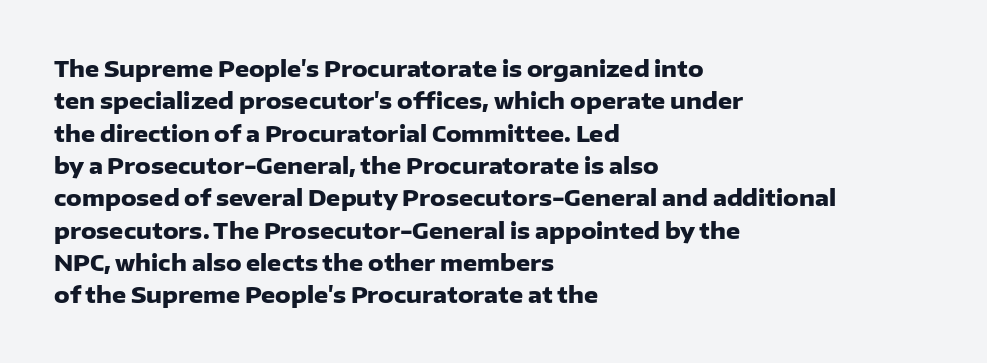
This block has exactly the height ordinary leading produces. A roman cut, with each character standing at attention. Typesetter's note: full bold, strokes at maximum text heaviness. The rendering anchors every line to the left-hand side.
